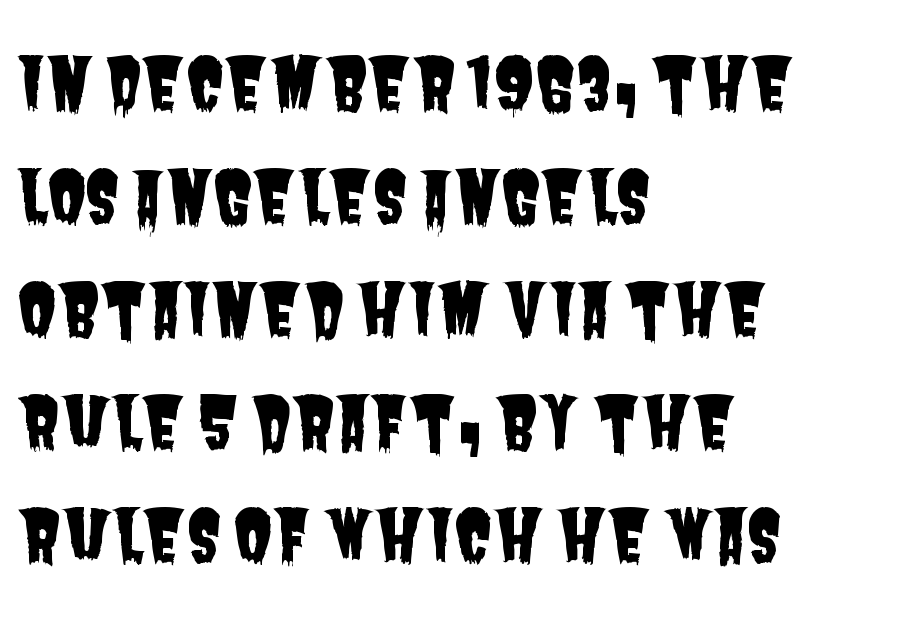
Tracking value appears to be zero — textbook default spacing. Words float on clear page, feet unadorned. Vertical spacing — default. The setting favours the left margin, as ordinary paragraphs usually do. The rendering uses natural spacing where letterforms have individual widths. Serifs: no, the terminals of the letterforms are clean.
